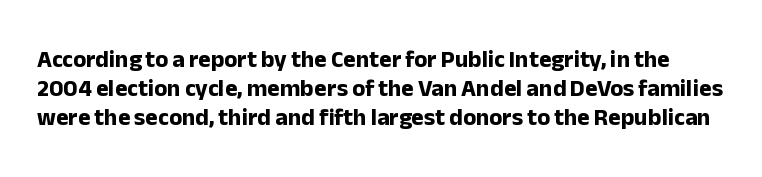
There is no visible air inserted between adjacent glyphs. A full-strength bold gives these letters their thick strokes. Style check: upright. Any mark beneath the type? The region is blank.
